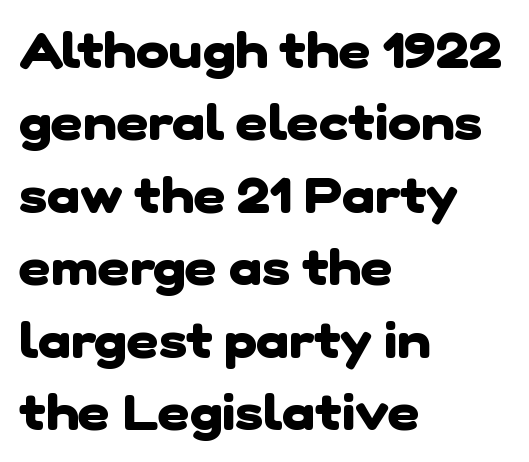
Pretty heavy lettering here — definitely bold. Each line starts at the same left margin while the right side varies. Summary of vertical rhythm: regular, with standard interline spacing. This is sans-serif lettering, the kind often seen on screens and signage.
